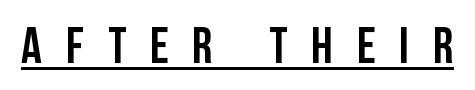
The image shows 51 px condensed sans-serif type, upright; set unusually wide letter spacing (+0.47 em), underlined; low stroke contrast and a large x-height.
